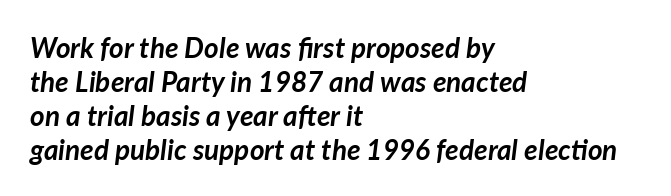
Q: Is the text bold? A: Yes.
Q: Is the text italic (slanted)? A: Yes, it leans right by about 7 degrees.
Q: Is the text underlined? A: No.
Q: How is the paragraph aligned? A: Left-aligned.
Q: Is the spacing between letters normal or unusually wide? A: Normal.
Q: Width (condensed, normal, or wide)? A: Normal.
Q: Stroke contrast? A: Low.
Q: x-height? A: Medium.
Q: Monospaced? A: No.
